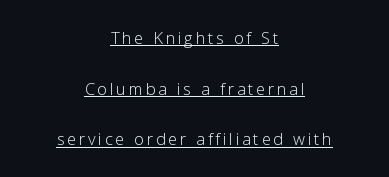
{"italic": "no", "bold": "no", "underline": "yes", "align": "center", "line_spacing": "loose", "line_spacing_ratio": 2.3, "glyph_px": 22}
